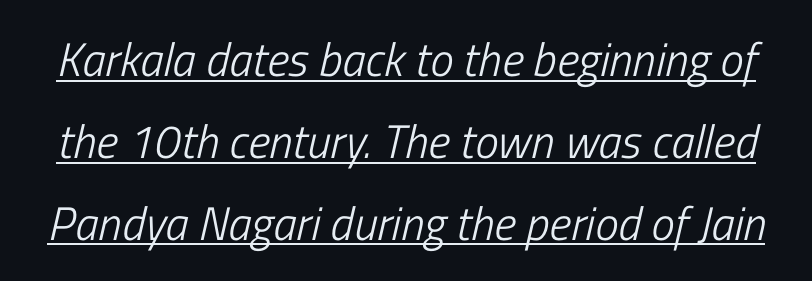
The image shows 47 px light, condensed type, italic (leaning right); set line spacing 1.74x, normal letter spacing, underlined; low stroke contrast and a medium x-height.
